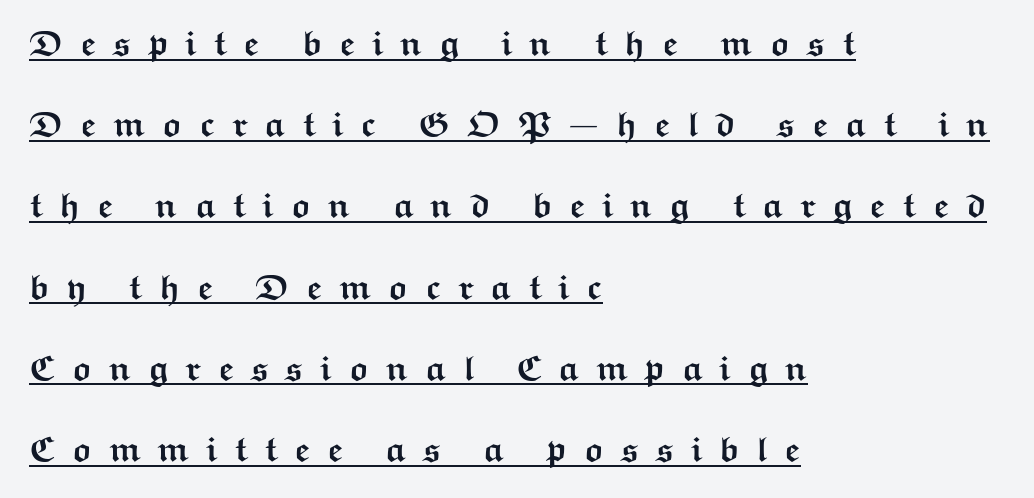
Q: Is the text bold? A: Yes.
Q: Is the text italic (slanted)? A: No, it is upright.
Q: Is the typeface a serif or a sans-serif typeface? A: Sans-serif.
Q: Is the text underlined? A: Yes.
Q: How is the paragraph aligned? A: Left-aligned.
Q: Is the spacing between letters normal or unusually wide? A: Unusually wide.
Q: Is the spacing between lines tight, normal or loose? A: Loose.
Q: Width (condensed, normal, or wide)? A: Wide.
Q: Stroke contrast? A: Medium.
Q: x-height? A: Medium.
Q: Monospaced? A: No.
